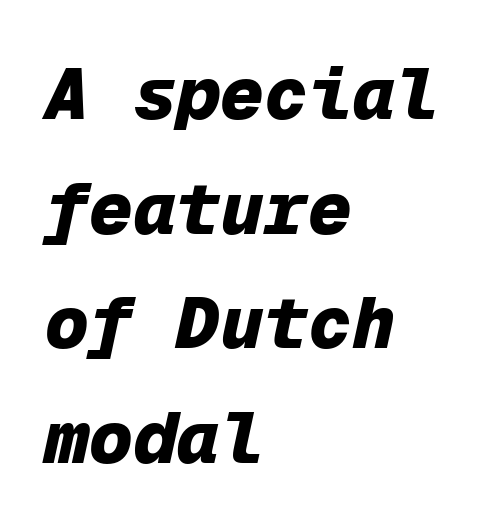
Compared with ordinary roman type, these characters are visibly tilted. Spacing verdict: monospaced, one width for all characters. This rendering features lettering with no underline. How are the letters spaced? Ordinarily, with no added tracking. The face used here has the dense, thick strokes of a bold.
